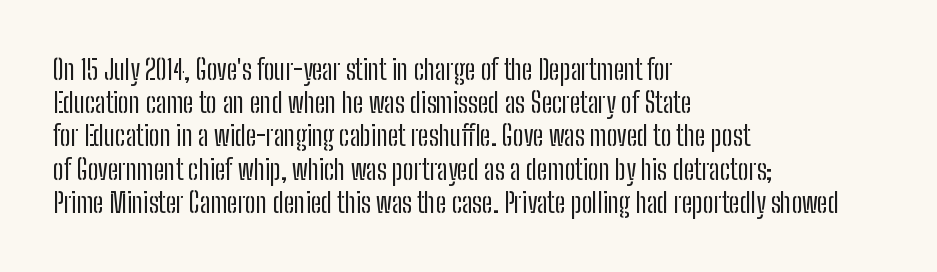
{"italic": "no", "bold": "no", "underline": "no", "align": "left", "line_spacing_ratio": 1.23, "letter_spacing": "normal", "letter_spacing_em": 0.0, "glyph_px": 27}
